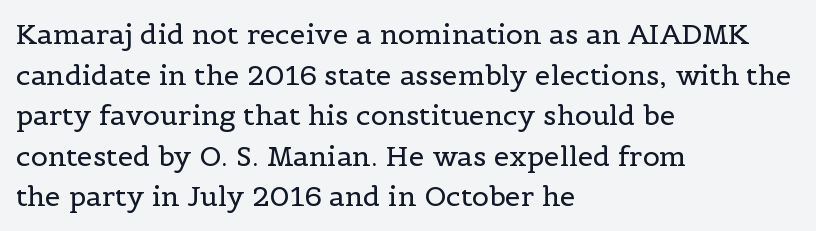
Q: Is the text bold? A: No.
Q: Is the text italic (slanted)? A: No, it is upright.
Q: Is the typeface a serif or a sans-serif typeface? A: Serif.
Q: Is the text underlined? A: No.
Q: How is the paragraph aligned? A: Left-aligned.
Q: Is the spacing between letters normal or unusually wide? A: Normal.
Q: Is the spacing between lines tight, normal or loose? A: Normal.
Q: Width (condensed, normal, or wide)? A: Normal.
Q: x-height? A: Medium.
Q: Monospaced? A: No.
